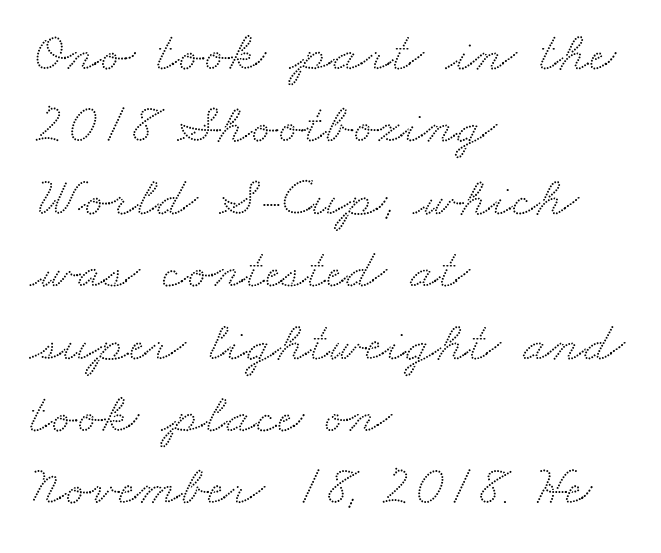
Q: Is the typeface a serif or a sans-serif typeface? A: Serif.
Q: Is the text underlined? A: No.
Q: How is the paragraph aligned? A: Left-aligned.
Q: Is the spacing between letters normal or unusually wide? A: Normal.
Q: Is the spacing between lines tight, normal or loose? A: Normal.
Q: Width (condensed, normal, or wide)? A: Wide.
Q: Stroke contrast? A: Medium.
Q: x-height? A: Small.
Q: Monospaced? A: No.
